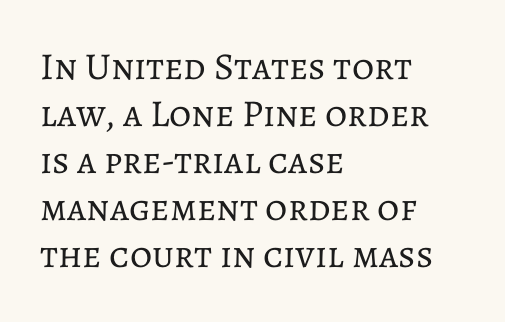
Q: Is the text bold? A: No.
Q: Is the text italic (slanted)? A: No, it is upright.
Q: Is the text underlined? A: No.
Q: How is the paragraph aligned? A: Left-aligned.
Q: Is the spacing between letters normal or unusually wide? A: Normal.
Q: Width (condensed, normal, or wide)? A: Normal.
Q: Stroke contrast? A: Low.
Q: x-height? A: Medium.
Q: Monospaced? A: No.
